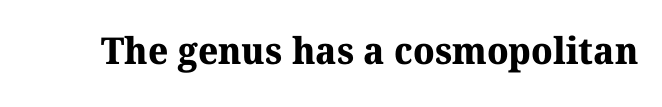
The image shows 37 px bold serif type; set normal letter spacing, not underlined; medium stroke contrast and a medium x-height.
